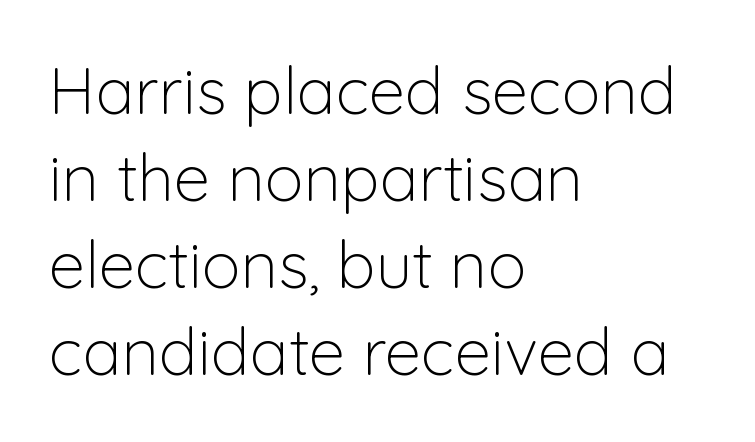
{"serif": "no", "italic": "no", "bold": "no", "weight": "light", "width": "normal", "stroke_contrast": "low", "x_height": "medium", "monospaced": "no", "underline": "no", "align": "left", "line_spacing": "normal", "line_spacing_ratio": 1.34, "letter_spacing": "normal", "letter_spacing_em": 0.0, "glyph_px": 65}
